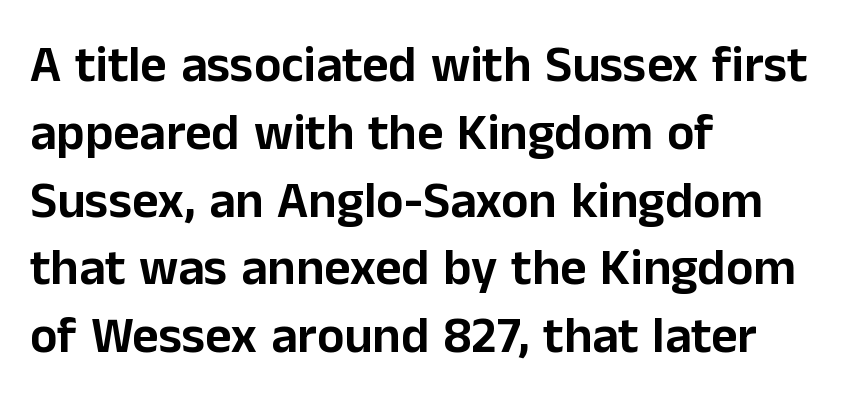
The image shows 51 px sans-serif type, upright; set left-aligned, normal line spacing (1.33x), normal letter spacing, not underlined; low stroke contrast and a medium x-height.
